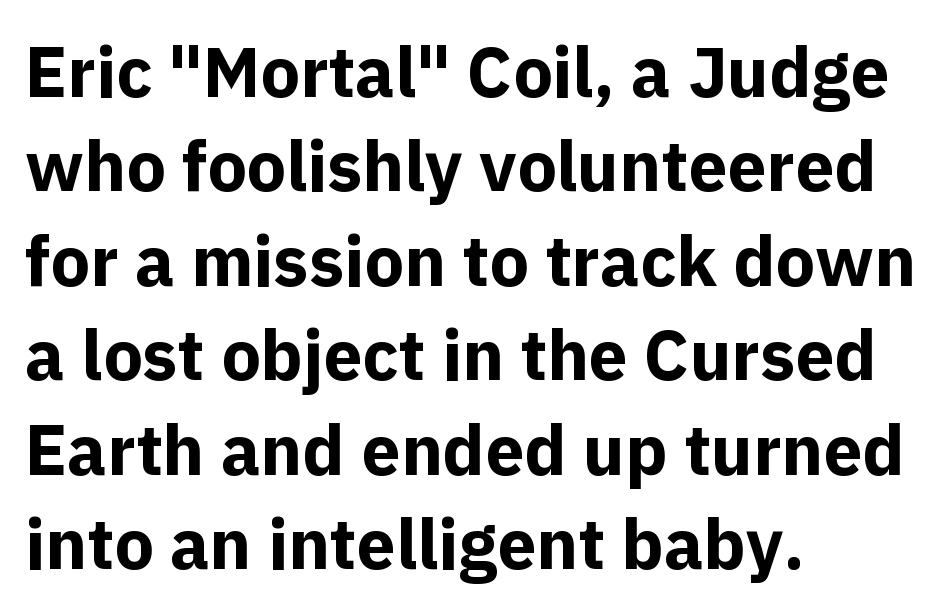
The image shows 70 px bold sans-serif type, upright; set left-aligned, normal line spacing (1.35x), normal letter spacing, not underlined; a medium x-height.
